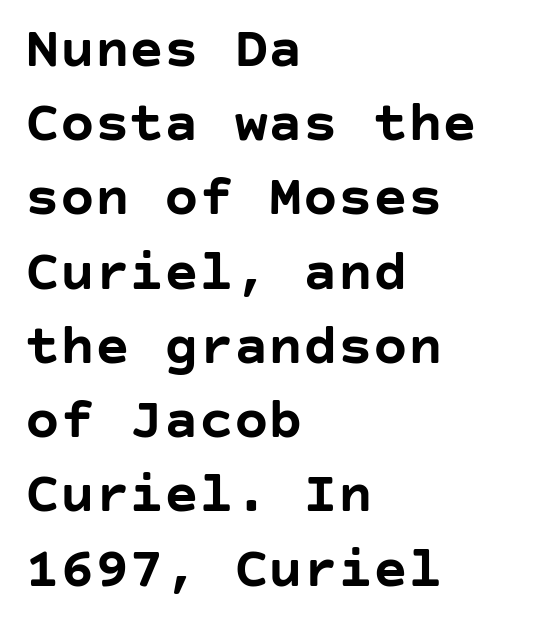
In terms of letterspacing, this is plain default setting. Is this a sans? Yes — the strokes have no serifs. Descenders are the only things crossing below the line. Reading down the block, your eye returns to a fixed left position each line. This is heavy type, rendered in bold.
